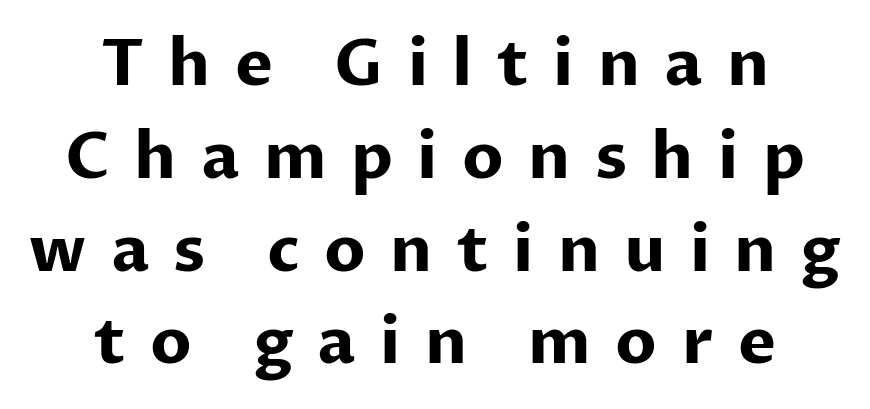
It's the straight-up-and-down kind of type. Character widths vary here, with narrow letters taking less room than wide ones. The letters are spread apart with noticeably loose tracking. Any mark beneath the type? The region is blank. Each new line begins a customary step beneath the previous one. This is sans-serif lettering, the kind often seen on screens and signage.
